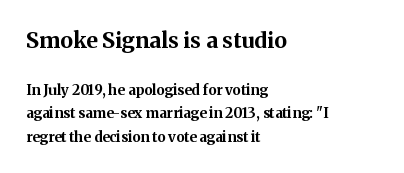
{"italic": "no", "bold": "yes", "underline": "no", "align": "left", "line_spacing": "normal", "line_spacing_ratio": 1.69, "letter_spacing": "normal", "letter_spacing_em": 0.0, "larger_block": "first", "size_ratio": 1.57, "glyph_px": 22}
